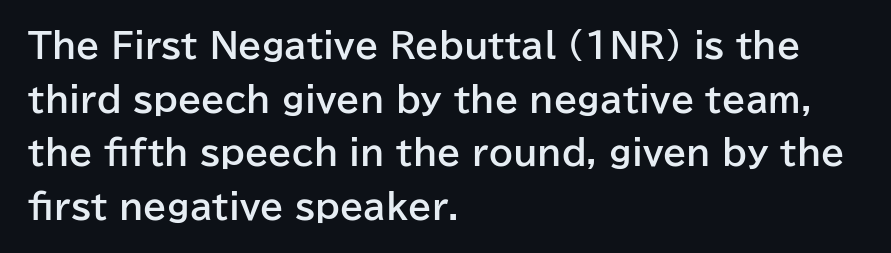
Q: Is the text bold? A: Yes.
Q: Is the text italic (slanted)? A: No, it is upright.
Q: Is the typeface a serif or a sans-serif typeface? A: Sans-serif.
Q: Is the text underlined? A: No.
Q: How is the paragraph aligned? A: Left-aligned.
Q: Is the spacing between letters normal or unusually wide? A: Normal.
Q: Is the spacing between lines tight, normal or loose? A: Normal.
Q: Width (condensed, normal, or wide)? A: Normal.
Q: Stroke contrast? A: Low.
Q: x-height? A: Medium.
Q: Monospaced? A: No.
